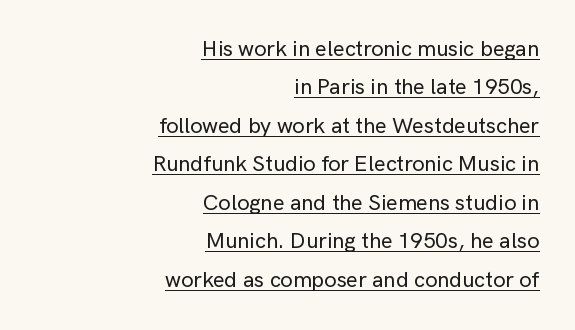
Between one letter and the next there's only the usual sliver of space. The sample's only ornament is a line tracing under the words. Casual observation: everything's shoved over to the right. This sample uses an upright cut, with every glyph sitting square on the baseline.
